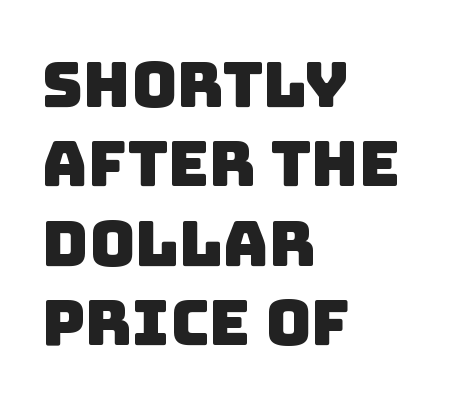
{"serif": "no", "width": "normal", "stroke_contrast": "low", "x_height": "large", "monospaced": "no", "underline": "no", "align": "left", "line_spacing": "normal", "line_spacing_ratio": 1.26, "letter_spacing": "normal", "letter_spacing_em": 0.0, "glyph_px": 63}
